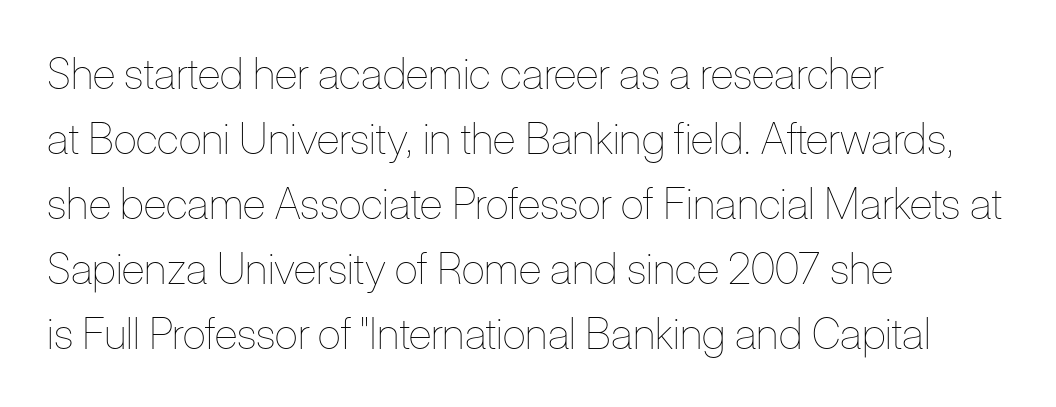
The image shows 43 px thin, condensed type, upright; set left-aligned, normal line spacing (1.51x), normal letter spacing, not underlined; low stroke contrast and a medium x-height.
